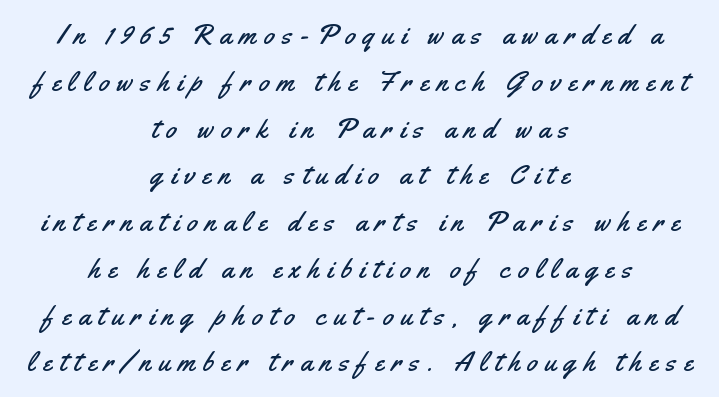
The image shows 28 px condensed sans-serif type; set centered, normal line spacing (1.67x), unusually wide letter spacing (+0.28 em), not underlined; medium stroke contrast and a small x-height.
